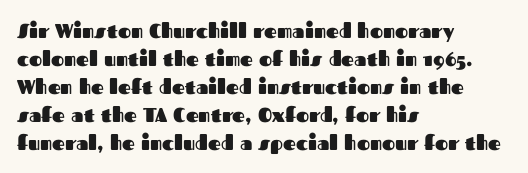
{"italic": "no", "bold": "yes", "underline": "no", "align": "left", "line_spacing": "normal", "line_spacing_ratio": 1.4, "letter_spacing": "normal", "letter_spacing_em": 0.0, "glyph_px": 20}
